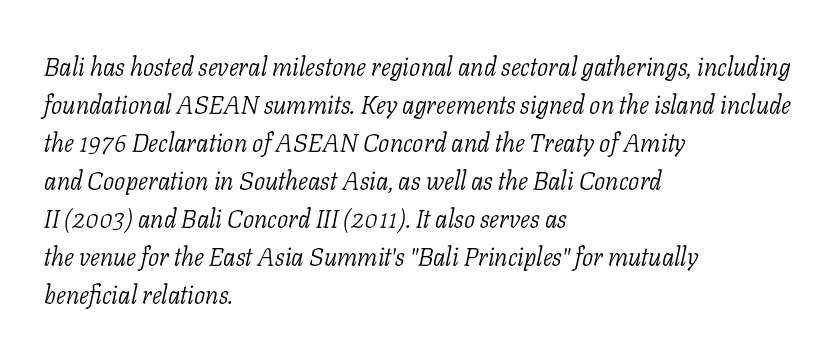
The image shows 25 px text type, italic (leaning right); set left-aligned, normal line spacing (1.52x), normal letter spacing, not underlined.
